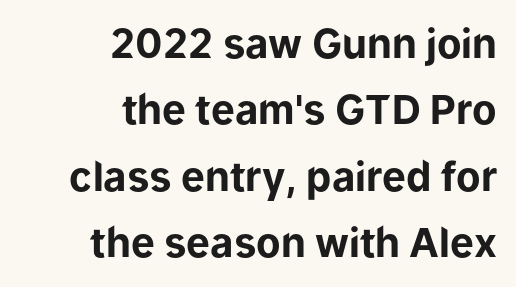
Q: Is the text bold? A: Yes.
Q: Is the text italic (slanted)? A: No, it is upright.
Q: Is the typeface a serif or a sans-serif typeface? A: Sans-serif.
Q: Is the text underlined? A: No.
Q: How is the paragraph aligned? A: Right-aligned.
Q: Is the spacing between letters normal or unusually wide? A: Normal.
Q: Is the spacing between lines tight, normal or loose? A: Normal.
Q: Width (condensed, normal, or wide)? A: Normal.
Q: Stroke contrast? A: Low.
Q: x-height? A: Medium.
Q: Monospaced? A: No.
